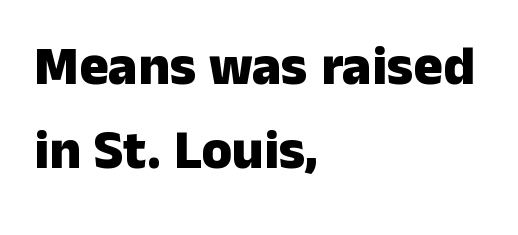
The image shows 55 px heavy sans-serif type, upright; set left-aligned, normal line spacing (1.52x), normal letter spacing, not underlined; low stroke contrast and a medium x-height.
